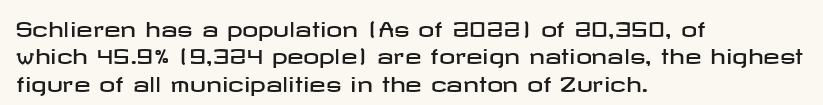
{"italic": "no", "underline": "no", "align": "left", "line_spacing": "normal", "line_spacing_ratio": 1.37, "letter_spacing": "normal", "letter_spacing_em": 0.0, "glyph_px": 20}
